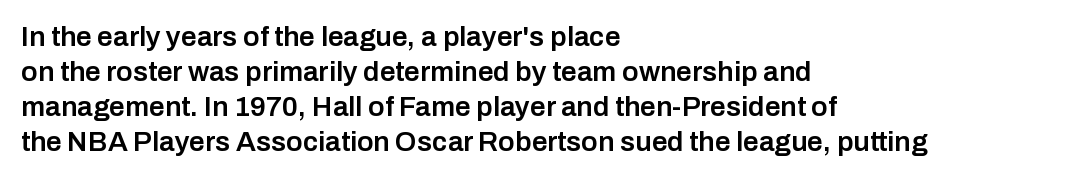
{"serif": "no", "italic": "no", "bold": "semi", "weight": "semibold", "width": "normal", "stroke_contrast": "low", "x_height": "medium", "monospaced": "no", "underline": "no", "align": "left", "line_spacing": "normal", "line_spacing_ratio": 1.25, "letter_spacing": "normal", "letter_spacing_em": 0.0, "glyph_px": 28}
